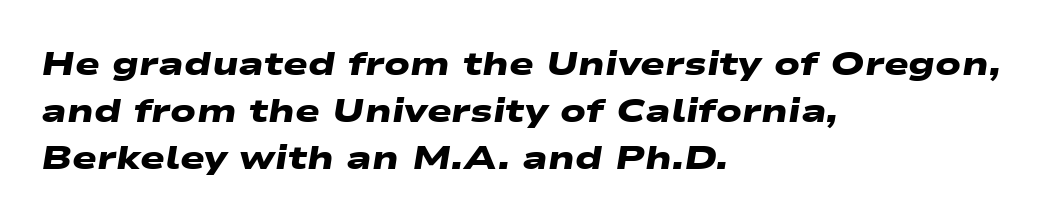
Q: Is the text bold? A: Yes.
Q: Is the typeface a serif or a sans-serif typeface? A: Sans-serif.
Q: Is the text underlined? A: No.
Q: How is the paragraph aligned? A: Left-aligned.
Q: Is the spacing between letters normal or unusually wide? A: Normal.
Q: Is the spacing between lines tight, normal or loose? A: Normal.
Q: Width (condensed, normal, or wide)? A: Wide.
Q: Stroke contrast? A: Low.
Q: x-height? A: Medium.
Q: Monospaced? A: No.
